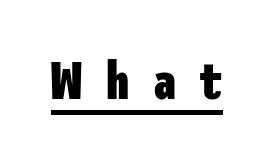
The image shows 52 px heavy, condensed sans-serif type, upright; set unusually wide letter spacing (+0.45 em), underlined; low stroke contrast and a medium x-height.
